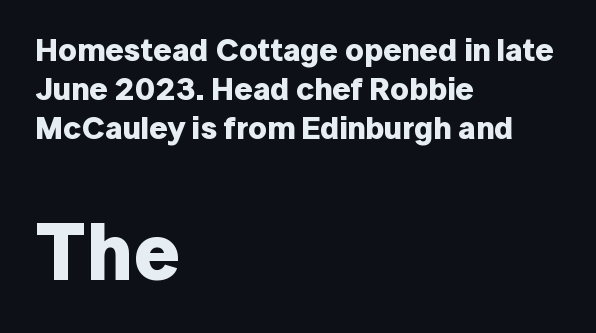
{"serif": "no", "italic": "no", "bold": "yes", "weight": "bold", "width": "normal", "stroke_contrast": "low", "x_height": "medium", "monospaced": "no", "underline": "no", "align": "left", "line_spacing_ratio": 1.22, "letter_spacing": "normal", "letter_spacing_em": 0.0, "larger_block": "second", "size_ratio": 2.5, "glyph_px": 80}
